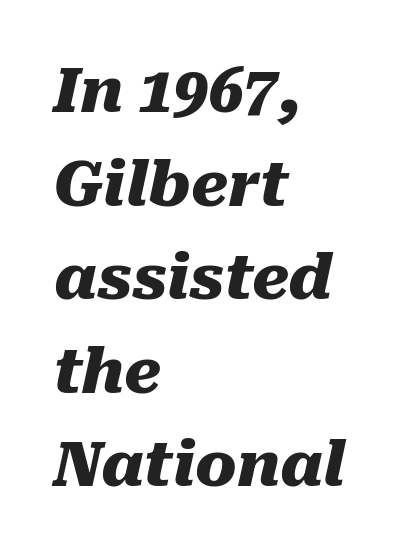
One-word summary of the alignment: left. Caption: standard tracking, unaltered. A full-strength bold gives these letters their thick strokes. Characters are canted at an angle relative to the baseline's perpendicular. No word sits above an underline.
